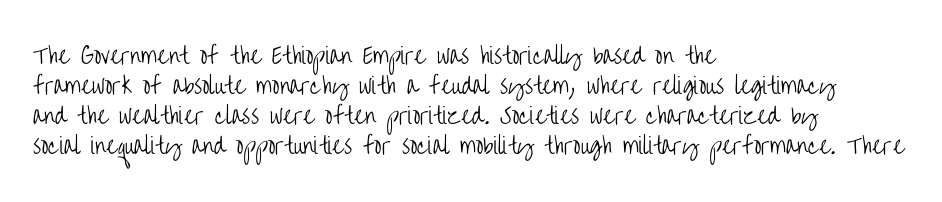
Q: Is the text bold? A: No.
Q: Is the text italic (slanted)? A: No, it is upright.
Q: Is the text underlined? A: No.
Q: How is the paragraph aligned? A: Left-aligned.
Q: Is the spacing between letters normal or unusually wide? A: Normal.
Q: Is the spacing between lines tight, normal or loose? A: Normal.
